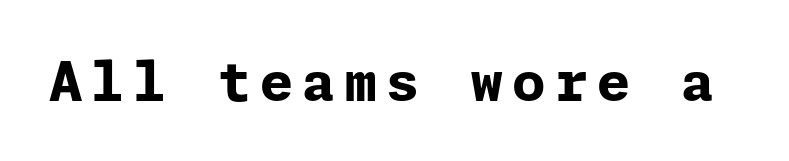
Q: Is the text bold? A: Yes.
Q: Is the text italic (slanted)? A: No, it is upright.
Q: Is the typeface a serif or a sans-serif typeface? A: Sans-serif.
Q: Is the text underlined? A: No.
Q: Width (condensed, normal, or wide)? A: Normal.
Q: Stroke contrast? A: Low.
Q: x-height? A: Medium.
